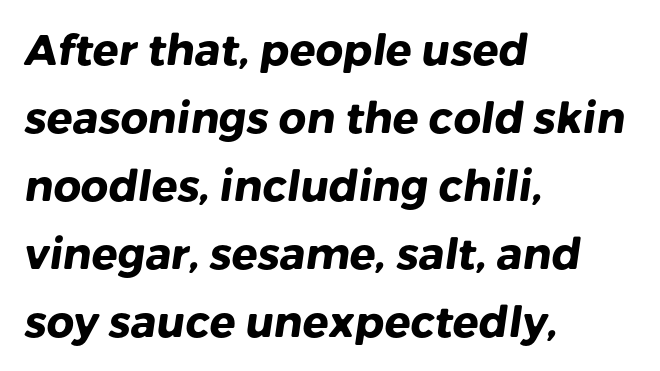
Q: Is the text bold? A: Yes.
Q: Is the typeface a serif or a sans-serif typeface? A: Sans-serif.
Q: Is the text underlined? A: No.
Q: How is the paragraph aligned? A: Left-aligned.
Q: Is the spacing between letters normal or unusually wide? A: Normal.
Q: Is the spacing between lines tight, normal or loose? A: Normal.
Q: Width (condensed, normal, or wide)? A: Normal.
Q: Stroke contrast? A: Low.
Q: x-height? A: Medium.
Q: Monospaced? A: No.
